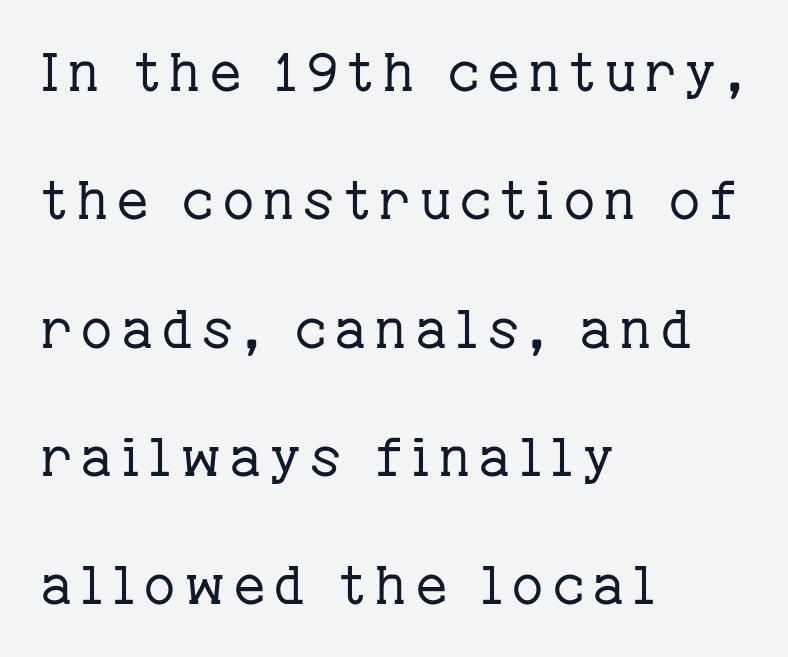
Decoration check: the copy has no underline. The passage shown is typeset with a serif family. The rendering uses natural spacing where letterforms have individual widths. The lines in this sample share a left origin and differ only in where they stop. This is not heavy type; no bold has been used.
